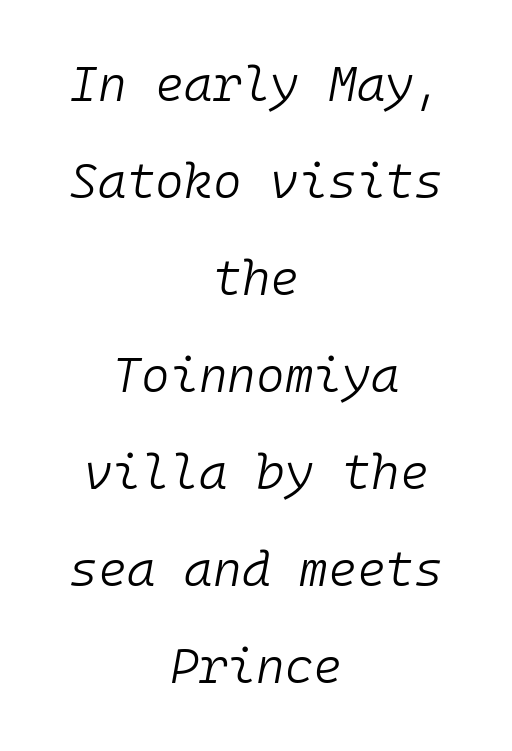
Only glyphs here, with clear space below each row. There is no visible air inserted between adjacent glyphs. The font's italic variant was chosen for this text. This sample is center-justified, so both line endings float freely.
